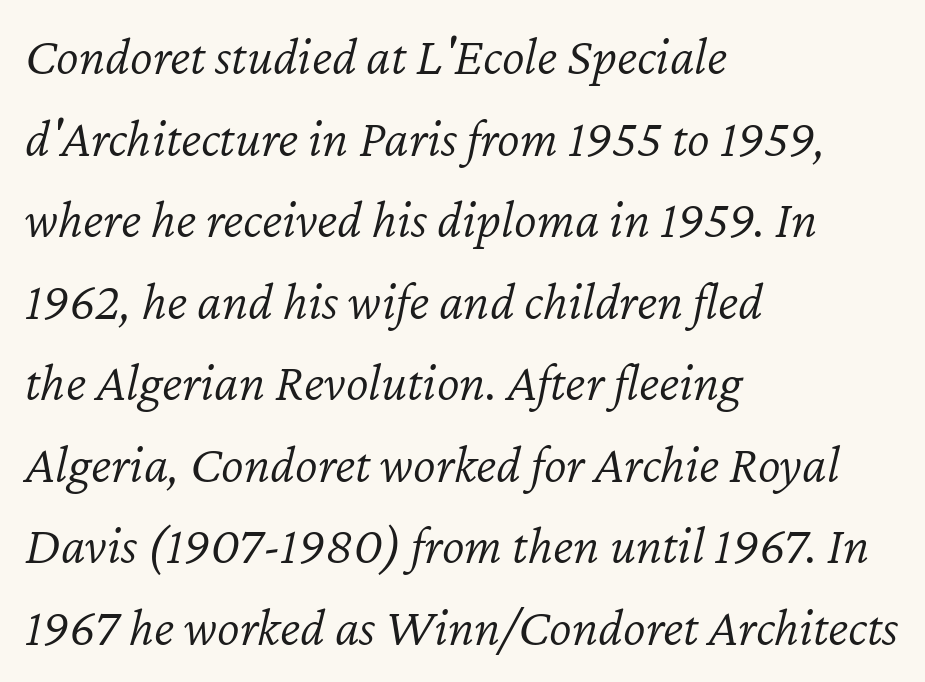
This reads as an unemphasized weight, regular at the heaviest. This sample has the flowing, uneven cadence of proportional lettering. Each line starts at the same left margin while the right side varies. The type is set solid horizontally, with unmodified tracking.
